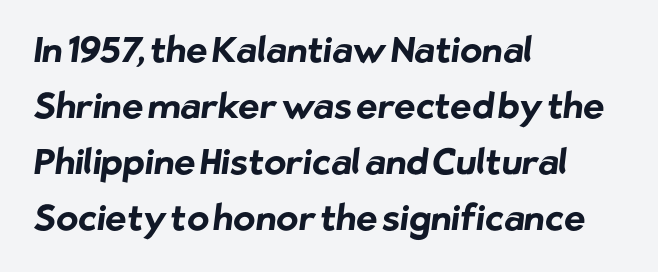
You can tell from the bare stems that sans-serif type was used. The tracking reads as untouched default to a designer's eye. The rag falls on the right side of this text block. The face used here is proportionally spaced, like ordinary book or web type.
